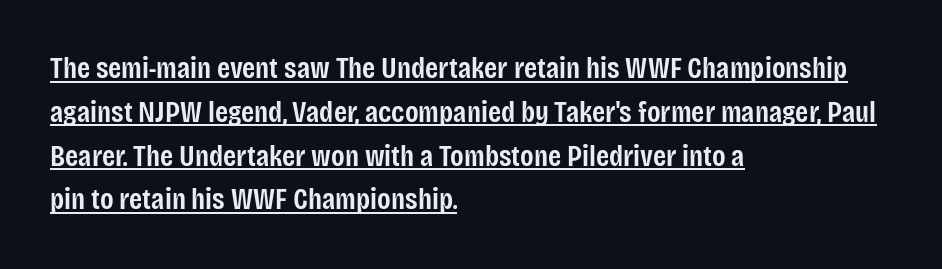
Q: Is the text bold? A: Semi-bold.
Q: Is the text italic (slanted)? A: No, it is upright.
Q: Is the typeface a serif or a sans-serif typeface? A: Sans-serif.
Q: Is the text underlined? A: Yes.
Q: How is the paragraph aligned? A: Left-aligned.
Q: Is the spacing between letters normal or unusually wide? A: Normal.
Q: Is the spacing between lines tight, normal or loose? A: Normal.
Q: Width (condensed, normal, or wide)? A: Condensed.
Q: Stroke contrast? A: Low.
Q: x-height? A: Large.
Q: Monospaced? A: No.
